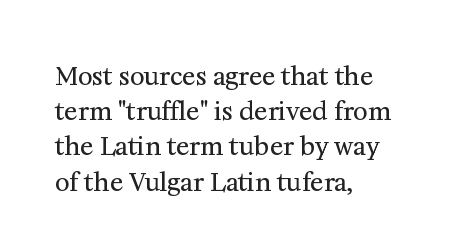
Q: Is the text bold? A: No.
Q: Is the text italic (slanted)? A: No, it is upright.
Q: Is the text underlined? A: No.
Q: How is the paragraph aligned? A: Left-aligned.
Q: Is the spacing between letters normal or unusually wide? A: Normal.
Q: Is the spacing between lines tight, normal or loose? A: Normal.
